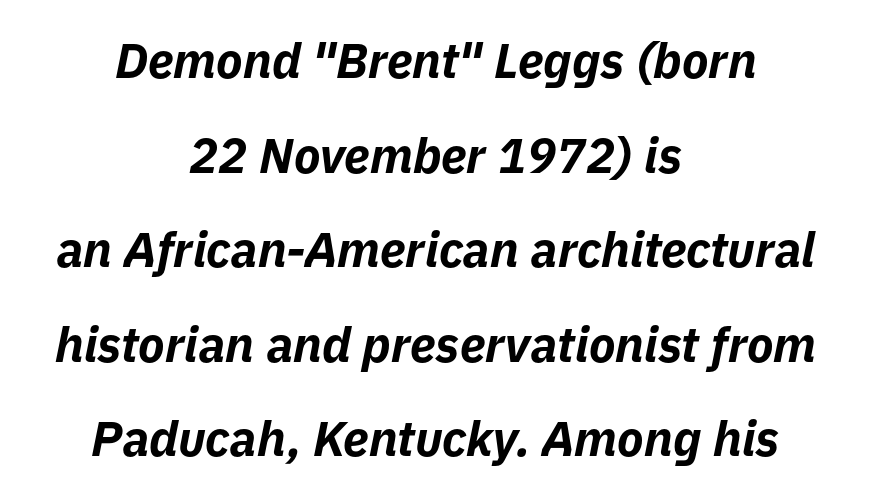
The image shows 49 px bold type, italic (leaning right); set centered, loose line spacing (1.93x), normal letter spacing, not underlined; low stroke contrast and a medium x-height.
